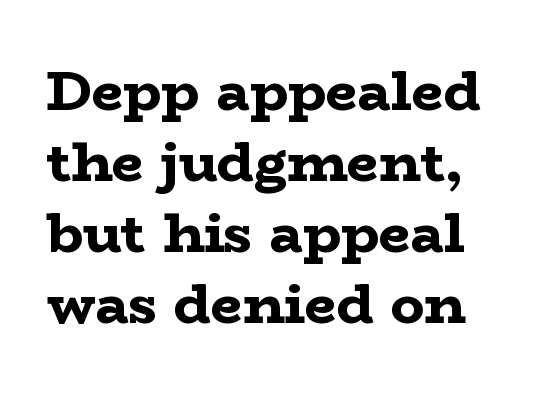
{"serif": "yes", "italic": "no", "bold": "yes", "weight": "bold", "width": "wide", "stroke_contrast": "low", "x_height": "medium", "monospaced": "no", "underline": "no", "line_spacing": "normal", "line_spacing_ratio": 1.27, "letter_spacing": "normal", "letter_spacing_em": 0.0, "glyph_px": 56}
